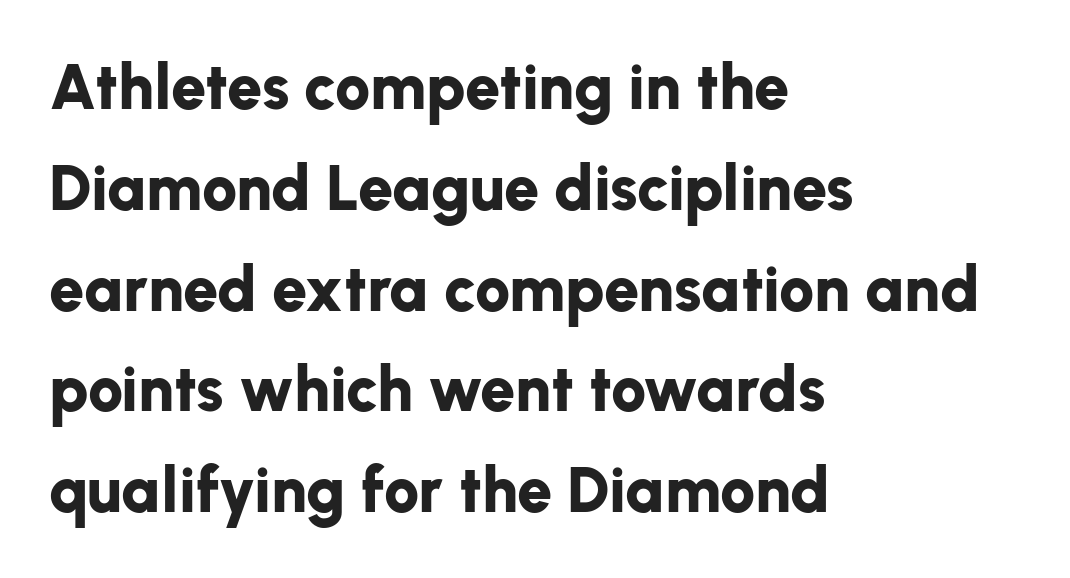
{"serif": "no", "italic": "no", "bold": "yes", "weight": "bold", "width": "normal", "stroke_contrast": "low", "x_height": "medium", "monospaced": "no", "underline": "no", "align": "left", "line_spacing": "normal", "line_spacing_ratio": 1.6, "letter_spacing": "normal", "letter_spacing_em": 0.0, "glyph_px": 63}
